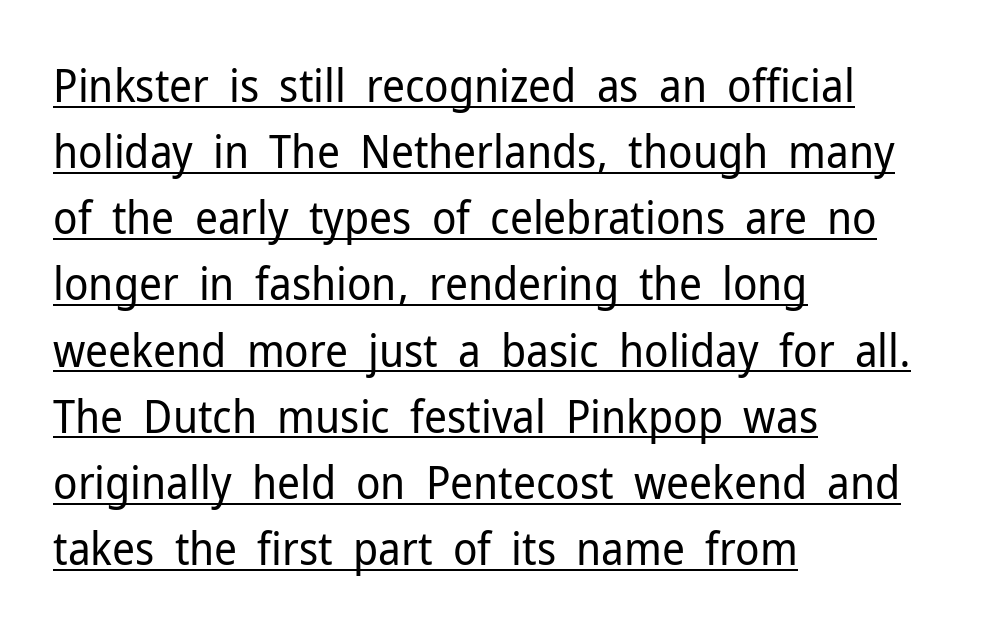
The image shows 45 px regular-weight sans-serif type, upright; set left-aligned, normal line spacing (1.47x), normal letter spacing, underlined; low stroke contrast and a medium x-height.
